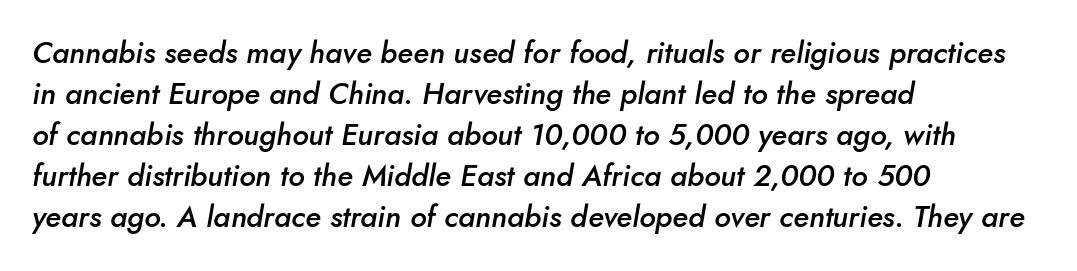
Is this a fixed-width face? No — the glyphs have proportional, varying widths. Each new line begins a customary step beneath the previous one. Visually the block forms a straight wall on the left and a jagged coastline on the right. This sample uses plain, unmodified letter spacing. Weight check: semibold — heavier than regular, not quite bold. Check under the words: just untouched page.
